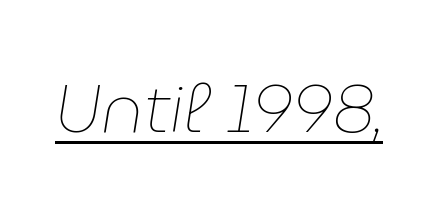
The image shows 67 px thin type, italic (leaning right); set normal letter spacing, underlined; low stroke contrast and a medium x-height.
